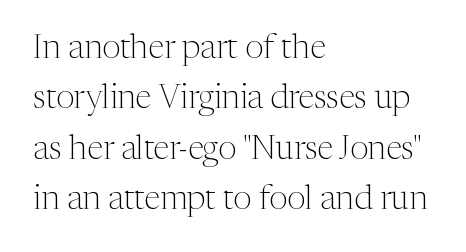
{"serif": "yes", "italic": "no", "bold": "no", "weight": "light", "width": "normal", "stroke_contrast": "medium", "x_height": "medium", "monospaced": "no", "underline": "no", "align": "left", "line_spacing": "normal", "line_spacing_ratio": 1.53, "letter_spacing": "normal", "letter_spacing_em": 0.0, "glyph_px": 33}
